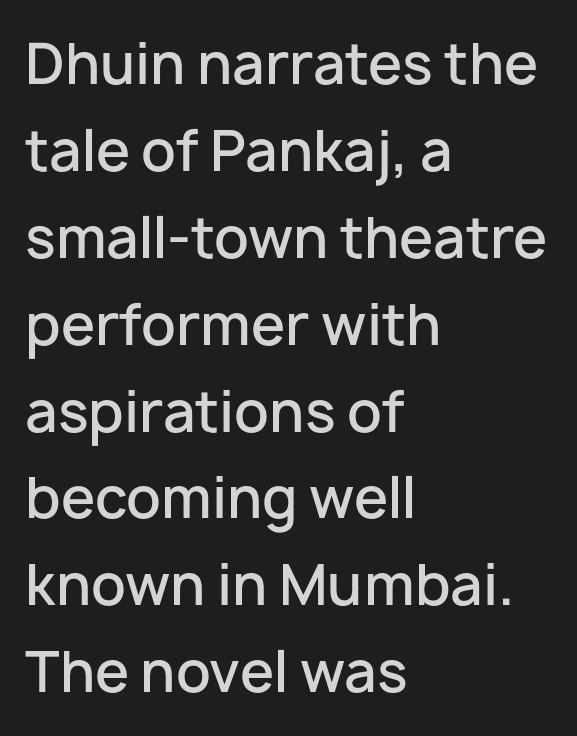
The image shows 55 px semibold sans-serif type, upright; set left-aligned, normal line spacing (1.58x), normal letter spacing, not underlined; low stroke contrast and a medium x-height.
